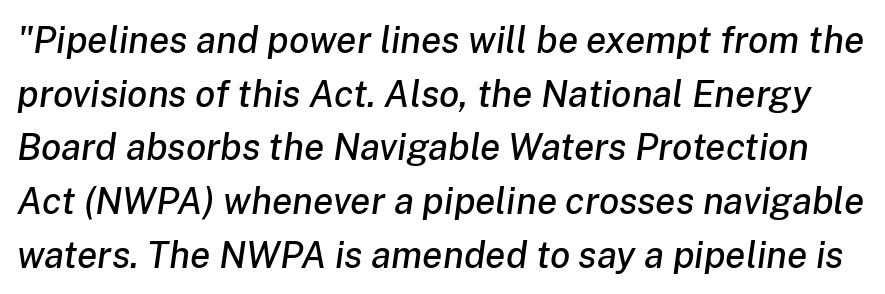
Q: Is the text italic (slanted)? A: Yes, it leans right by about 8 degrees.
Q: Is the text underlined? A: No.
Q: Is the spacing between letters normal or unusually wide? A: Normal.
Q: Is the spacing between lines tight, normal or loose? A: Normal.
Q: Width (condensed, normal, or wide)? A: Normal.
Q: Stroke contrast? A: Low.
Q: x-height? A: Medium.
Q: Monospaced? A: No.
